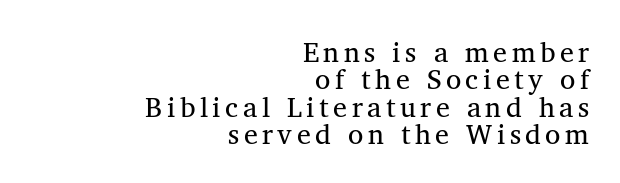
The image shows 28 px regular-weight serif type, upright; set right-aligned, tight line spacing (0.98x), not underlined; medium stroke contrast and a medium x-height.
